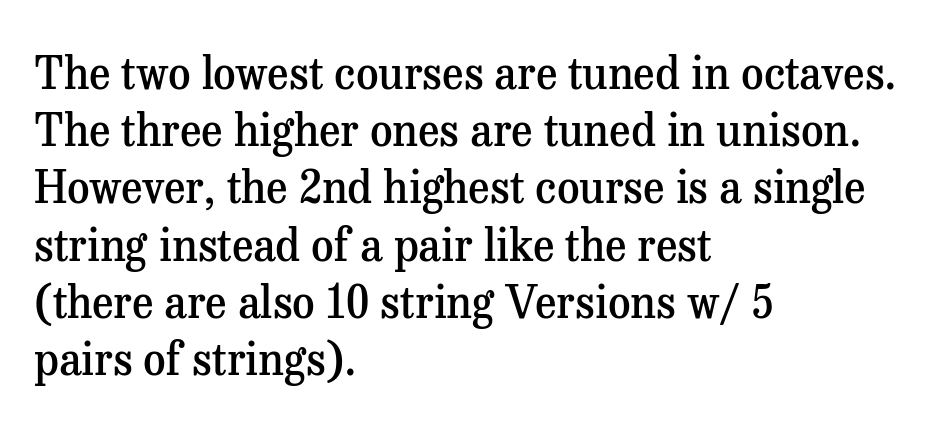
{"serif": "yes", "italic": "no", "bold": "semi", "weight": "semibold", "width": "normal", "stroke_contrast": "medium", "x_height": "medium", "monospaced": "no", "underline": "no", "align": "left", "line_spacing": "normal", "line_spacing_ratio": 1.3, "letter_spacing": "normal", "letter_spacing_em": 0.0, "glyph_px": 44}
